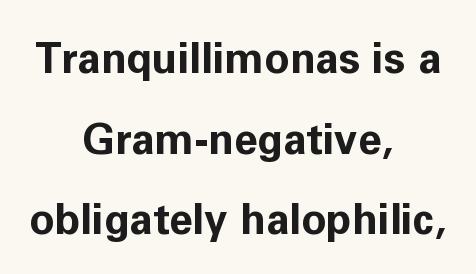
{"serif": "no", "italic": "no", "bold": "yes", "weight": "bold", "width": "normal", "stroke_contrast": "low", "x_height": "medium", "monospaced": "no", "underline": "no", "align": "center", "line_spacing": "loose", "line_spacing_ratio": 1.92, "letter_spacing": "normal", "letter_spacing_em": 0.0, "glyph_px": 42}
